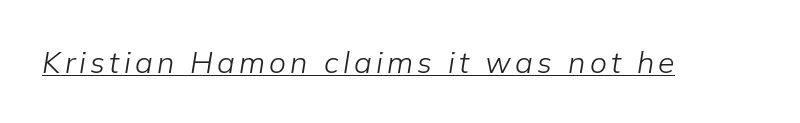
Q: Is the text bold? A: No.
Q: Is the text italic (slanted)? A: Yes, it leans right by about 9 degrees.
Q: Is the text underlined? A: Yes.
Q: Width (condensed, normal, or wide)? A: Normal.
Q: Stroke contrast? A: Low.
Q: x-height? A: Medium.
Q: Monospaced? A: No.
